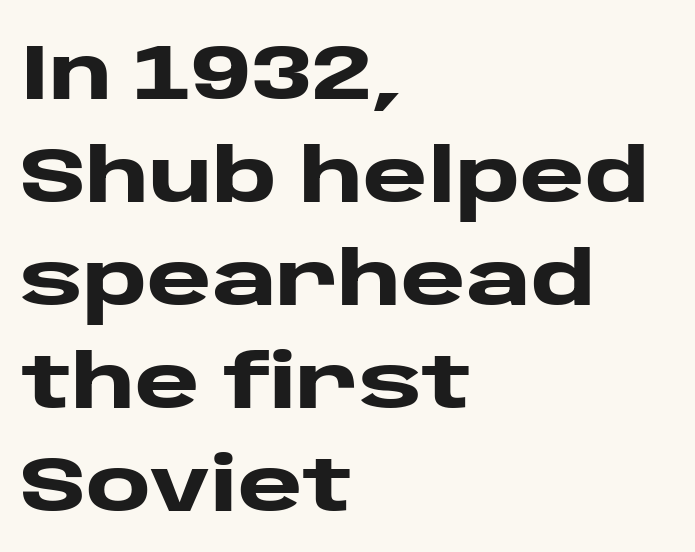
{"serif": "no", "italic": "no", "bold": "yes", "weight": "heavy", "width": "wide", "stroke_contrast": "low", "x_height": "large", "monospaced": "no", "underline": "no", "align": "left", "line_spacing": "normal", "line_spacing_ratio": 1.32, "letter_spacing": "normal", "letter_spacing_em": 0.0, "glyph_px": 78}
